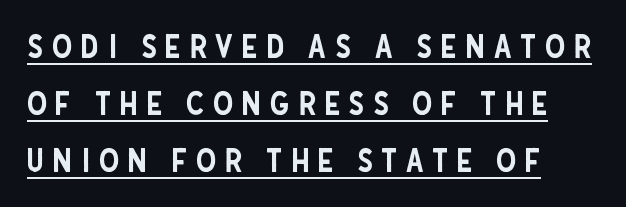
The image shows 32 px condensed sans-serif type, upright; set left-aligned, line spacing 1.78x, unusually wide letter spacing (+0.26 em), underlined; low stroke contrast and a large x-height.
